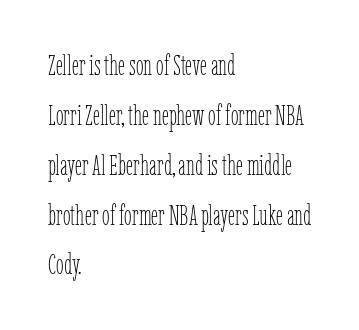
The image shows 28 px thin, condensed type, upright; set left-aligned, line spacing 1.78x, normal letter spacing, not underlined; low stroke contrast and a medium x-height.
